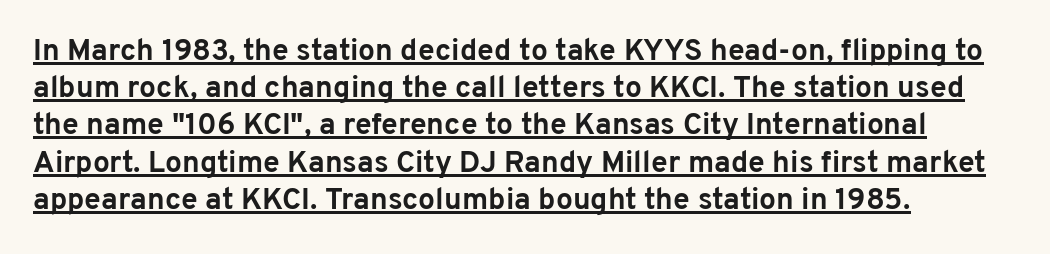
Spacing verdict: proportional, widths tailored to each character. Are there feet on the stems? There aren't — it's a sans. Compared with an ordinary text face, these strokes are far heavier — a full bold. Upright lettering throughout. The compositor pushed each line to the left boundary. Spacing between characters is what you'd get straight out of the box.
